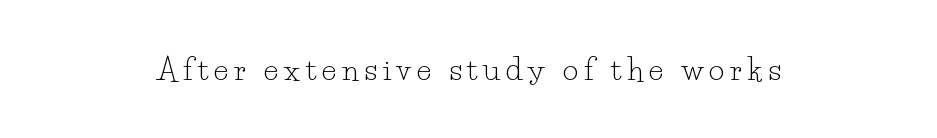
{"serif": "yes", "italic": "no", "bold": "no", "weight": "light", "width": "normal", "stroke_contrast": "low", "x_height": "small", "monospaced": "no", "underline": "no", "align": "center", "glyph_px": 30}
